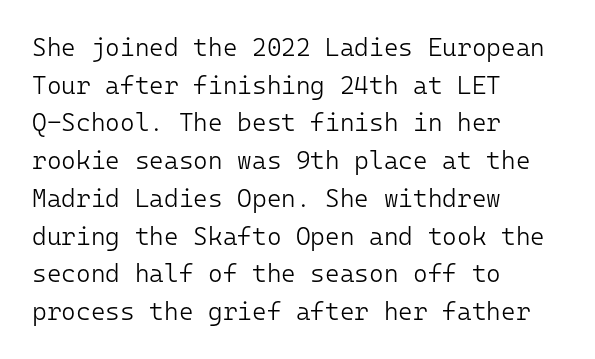
The image shows 25 px text type, upright; set left-aligned, normal line spacing (1.51x), normal letter spacing, not underlined.
